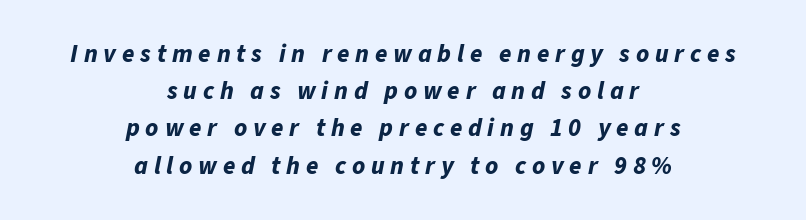
Is the type bold? Yes — the strokes are clearly thick and heavy. Glyph-to-glyph distance is far greater than everyday printed text. Leftover space on each line is divided equally before and after the words. Successive baselines arrive at the customary interval. It's the slanting kind of type. The passage shown is not underscored anywhere.
